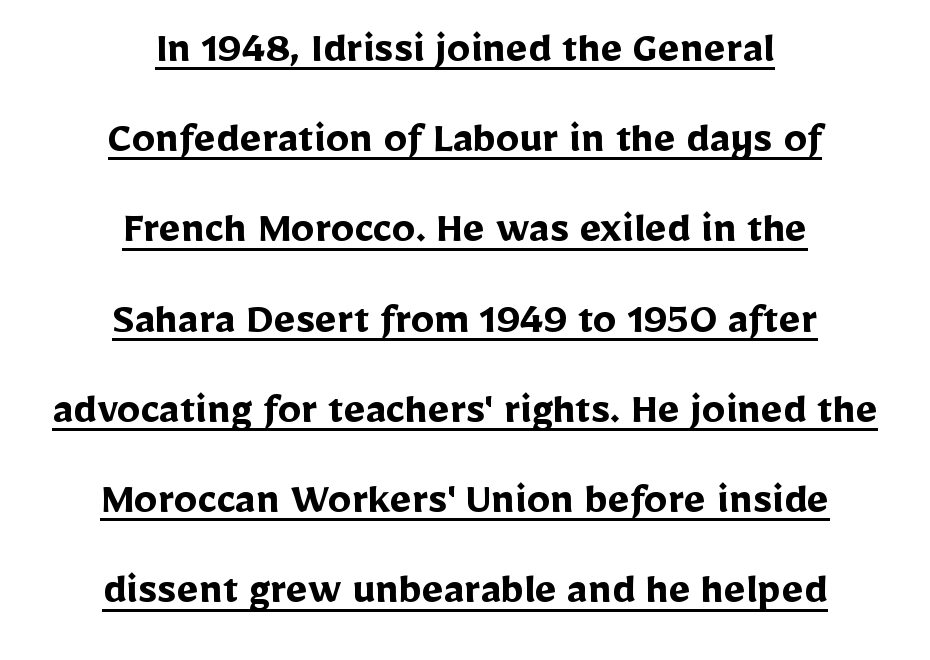
Q: Is the text bold? A: Yes.
Q: Is the text italic (slanted)? A: No, it is upright.
Q: Is the typeface a serif or a sans-serif typeface? A: Sans-serif.
Q: Is the text underlined? A: Yes.
Q: How is the paragraph aligned? A: Centered.
Q: Is the spacing between letters normal or unusually wide? A: Normal.
Q: Is the spacing between lines tight, normal or loose? A: Loose.
Q: Width (condensed, normal, or wide)? A: Normal.
Q: Stroke contrast? A: Low.
Q: x-height? A: Medium.
Q: Monospaced? A: No.
